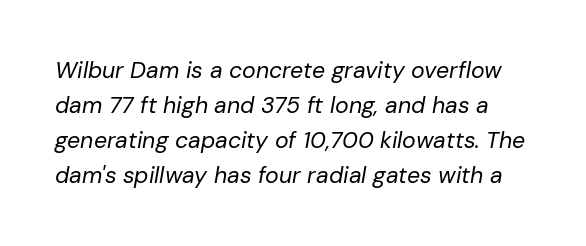
The image shows 23 px text type, italic (leaning right); set normal line spacing (1.52x), normal letter spacing, not underlined.
